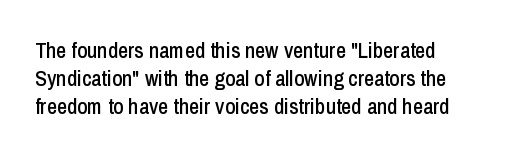
{"italic": "no", "underline": "no", "align": "left", "line_spacing": "normal", "line_spacing_ratio": 1.28, "letter_spacing": "normal", "letter_spacing_em": 0.0, "glyph_px": 22}
